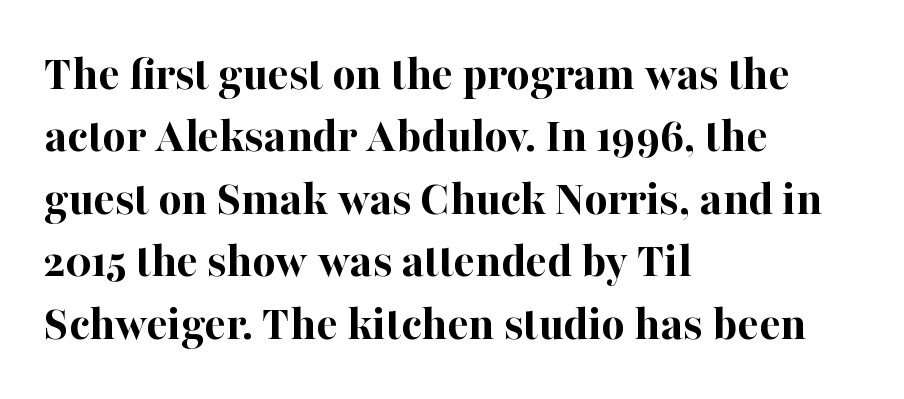
Q: Is the text bold? A: Yes.
Q: Is the text italic (slanted)? A: No, it is upright.
Q: Is the typeface a serif or a sans-serif typeface? A: Serif.
Q: Is the text underlined? A: No.
Q: How is the paragraph aligned? A: Left-aligned.
Q: Is the spacing between letters normal or unusually wide? A: Normal.
Q: Is the spacing between lines tight, normal or loose? A: Normal.
Q: Width (condensed, normal, or wide)? A: Normal.
Q: Stroke contrast? A: High.
Q: x-height? A: Medium.
Q: Monospaced? A: No.
